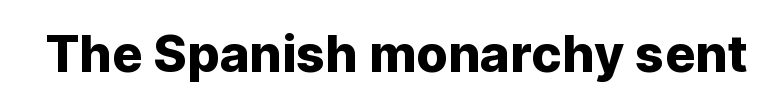
The image shows 51 px sans-serif type, upright; set normal letter spacing, not underlined; low stroke contrast and a medium x-height.
